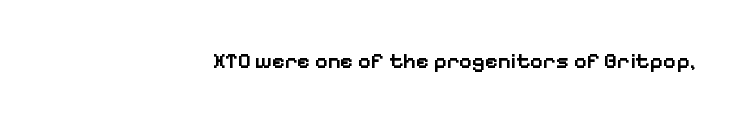
The image shows 22 px text type, upright; set right-aligned, normal letter spacing, not underlined.
